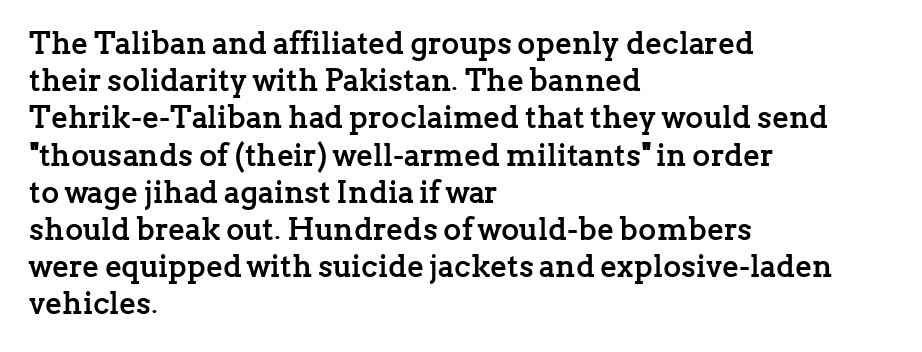
Q: Is the text bold? A: Yes.
Q: Is the text italic (slanted)? A: No, it is upright.
Q: Is the typeface a serif or a sans-serif typeface? A: Serif.
Q: Is the text underlined? A: No.
Q: How is the paragraph aligned? A: Left-aligned.
Q: Is the spacing between letters normal or unusually wide? A: Normal.
Q: Width (condensed, normal, or wide)? A: Normal.
Q: Stroke contrast? A: Low.
Q: x-height? A: Medium.
Q: Monospaced? A: No.
